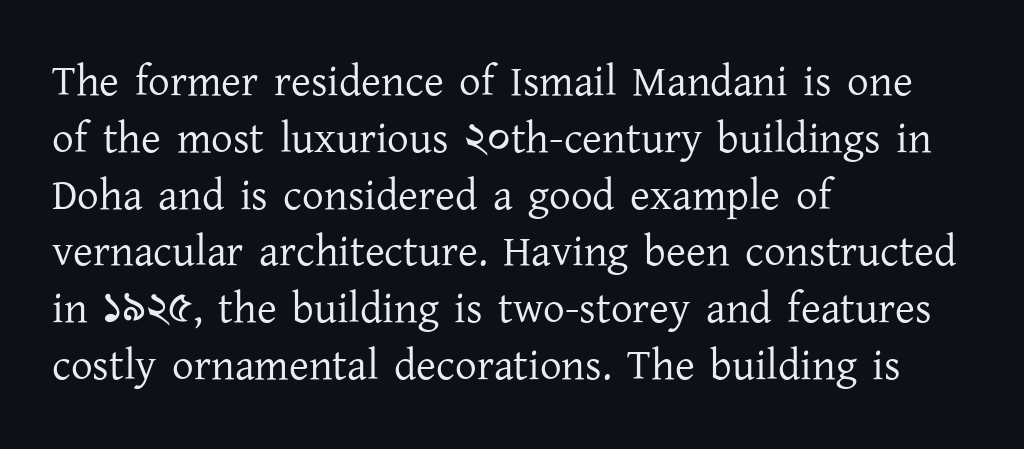
{"serif": "yes", "italic": "no", "bold": "no", "weight": "regular", "width": "normal", "stroke_contrast": "low", "x_height": "medium", "monospaced": "no", "underline": "no", "align": "left", "line_spacing": "normal", "line_spacing_ratio": 1.32, "letter_spacing": "normal", "letter_spacing_em": 0.0, "glyph_px": 43}
